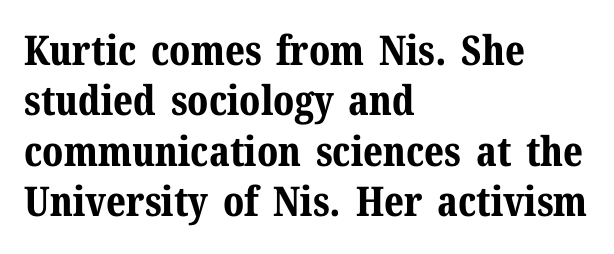
The image shows 41 px bold serif type, upright; set left-aligned, line spacing 1.23x, normal letter spacing, not underlined; medium stroke contrast and a medium x-height.
